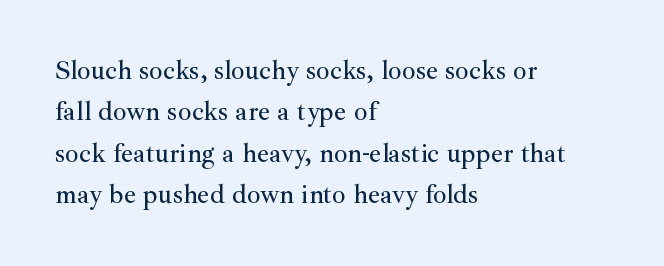
{"italic": "no", "underline": "no", "align": "left", "line_spacing": "normal", "line_spacing_ratio": 1.53, "letter_spacing": "normal", "letter_spacing_em": 0.0, "glyph_px": 27}
